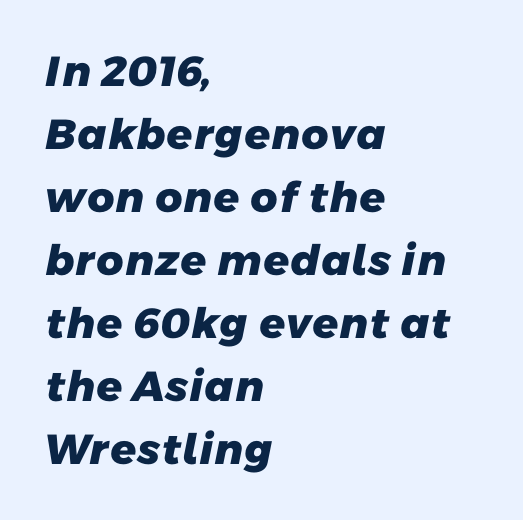
Q: Is the text bold? A: Yes.
Q: Is the typeface a serif or a sans-serif typeface? A: Sans-serif.
Q: Is the text underlined? A: No.
Q: How is the paragraph aligned? A: Left-aligned.
Q: Is the spacing between letters normal or unusually wide? A: Normal.
Q: Is the spacing between lines tight, normal or loose? A: Normal.
Q: Width (condensed, normal, or wide)? A: Normal.
Q: Stroke contrast? A: Low.
Q: x-height? A: Medium.
Q: Monospaced? A: No.
